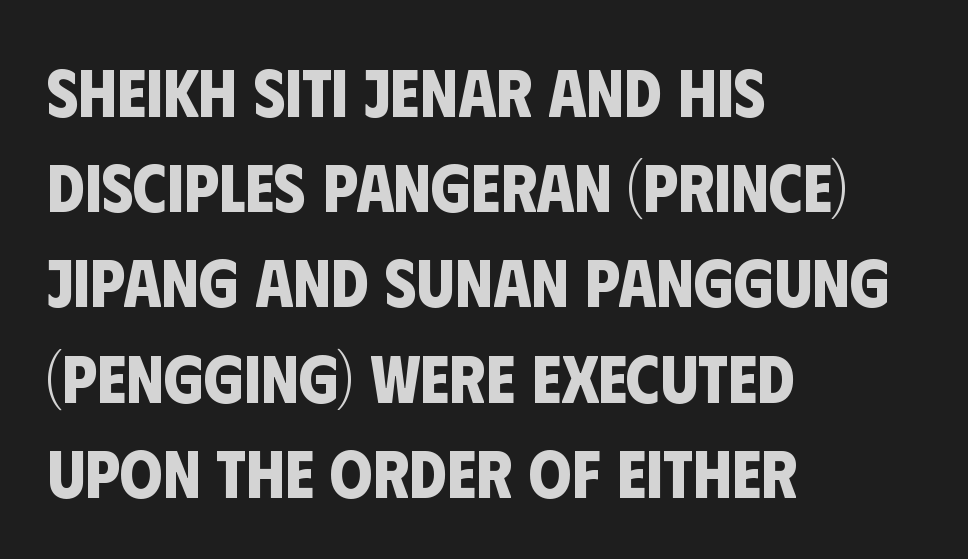
{"serif": "no", "bold": "yes", "weight": "bold", "width": "condensed", "stroke_contrast": "low", "x_height": "large", "monospaced": "no", "underline": "no", "align": "left", "line_spacing": "normal", "line_spacing_ratio": 1.4, "letter_spacing": "normal", "letter_spacing_em": 0.0, "glyph_px": 68}
